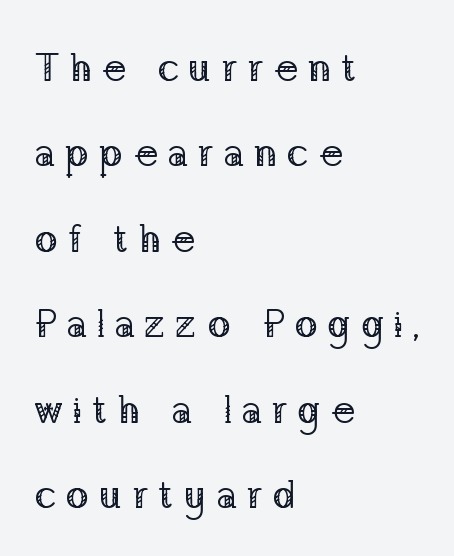
The image shows 39 px regular-weight serif type, upright; set left-aligned, loose line spacing (2.19x), unusually wide letter spacing (+0.24 em), not underlined; low stroke contrast and a medium x-height.
